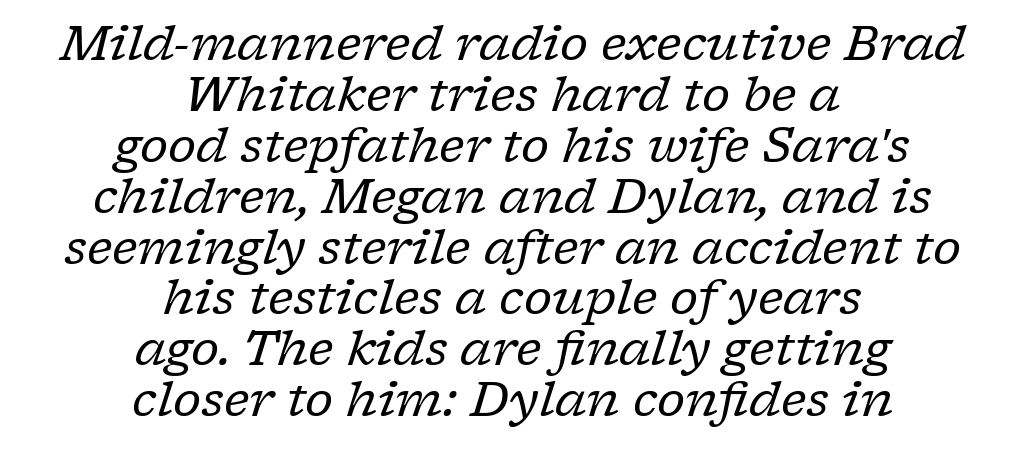
Q: Is the text bold? A: No.
Q: Is the text italic (slanted)? A: Yes, it leans right by about 17 degrees.
Q: Is the typeface a serif or a sans-serif typeface? A: Serif.
Q: Is the text underlined? A: No.
Q: How is the paragraph aligned? A: Centered.
Q: Is the spacing between letters normal or unusually wide? A: Normal.
Q: Is the spacing between lines tight, normal or loose? A: Tight.
Q: Width (condensed, normal, or wide)? A: Normal.
Q: Stroke contrast? A: Low.
Q: x-height? A: Medium.
Q: Monospaced? A: No.
